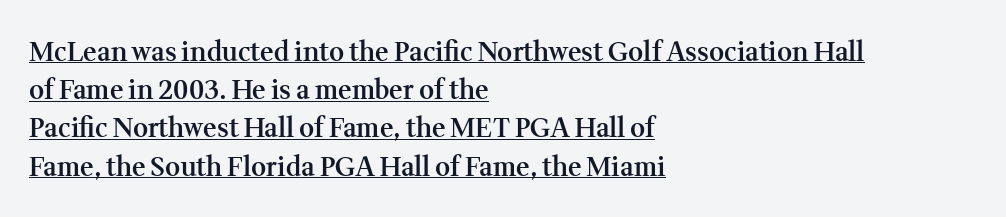
The image shows 26 px text type, upright; set left-aligned, normal line spacing (1.47x), normal letter spacing, underlined.
